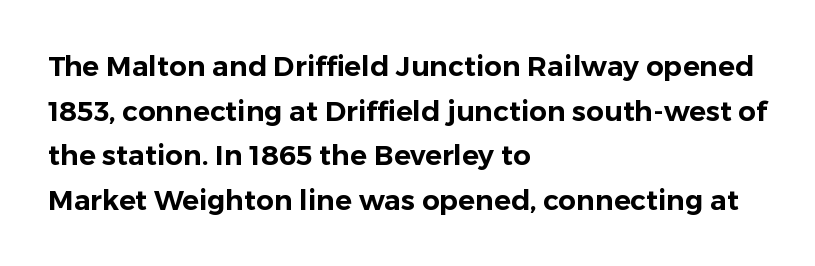
{"serif": "no", "italic": "no", "width": "normal", "stroke_contrast": "low", "x_height": "medium", "monospaced": "no", "underline": "no", "align": "left", "line_spacing": "normal", "line_spacing_ratio": 1.59, "letter_spacing": "normal", "letter_spacing_em": 0.0, "glyph_px": 28}
